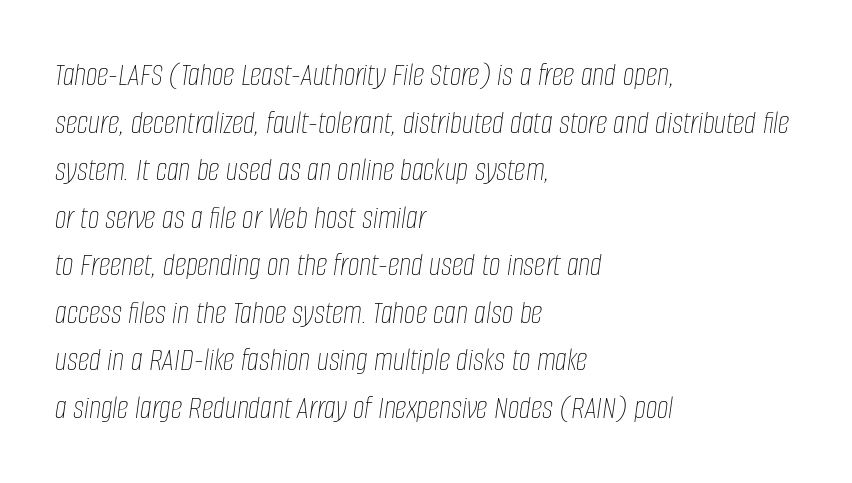
Q: Is the text bold? A: No.
Q: Is the text italic (slanted)? A: Yes, it leans right by about 8 degrees.
Q: Is the text underlined? A: No.
Q: How is the paragraph aligned? A: Left-aligned.
Q: Is the spacing between letters normal or unusually wide? A: Normal.
Q: Is the spacing between lines tight, normal or loose? A: Normal.
Q: Width (condensed, normal, or wide)? A: Condensed.
Q: Stroke contrast? A: Low.
Q: x-height? A: Large.
Q: Monospaced? A: No.
